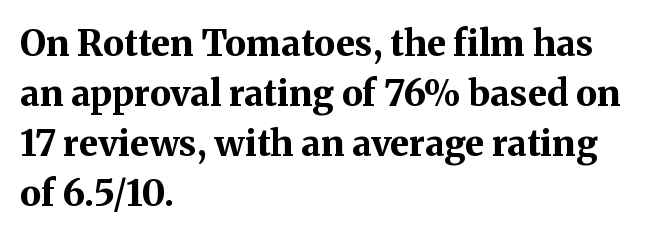
The image shows 36 px bold serif type, upright; set left-aligned, normal line spacing (1.39x), normal letter spacing, not underlined; medium stroke contrast and a medium x-height.
